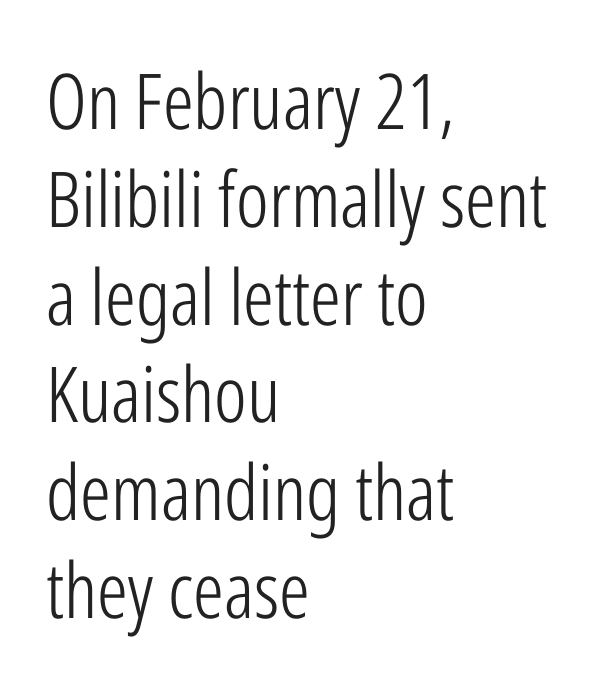
Q: Is the text bold? A: No.
Q: Is the text italic (slanted)? A: No, it is upright.
Q: Is the typeface a serif or a sans-serif typeface? A: Sans-serif.
Q: Is the text underlined? A: No.
Q: How is the paragraph aligned? A: Left-aligned.
Q: Is the spacing between letters normal or unusually wide? A: Normal.
Q: Is the spacing between lines tight, normal or loose? A: Normal.
Q: Width (condensed, normal, or wide)? A: Condensed.
Q: Stroke contrast? A: Low.
Q: x-height? A: Medium.
Q: Monospaced? A: No.
